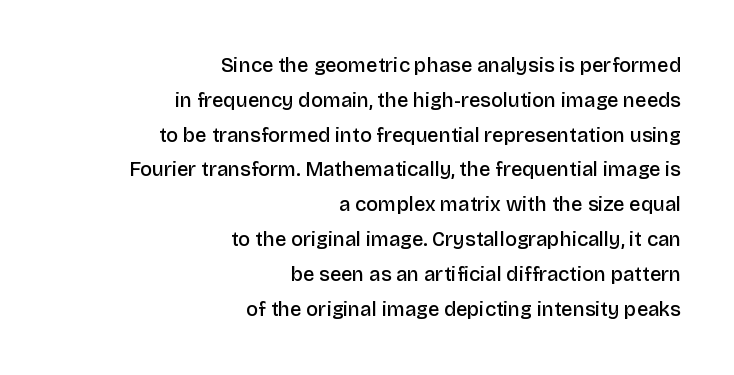
The image shows 20 px text type, upright; set right-aligned, line spacing 1.74x, normal letter spacing, not underlined.
